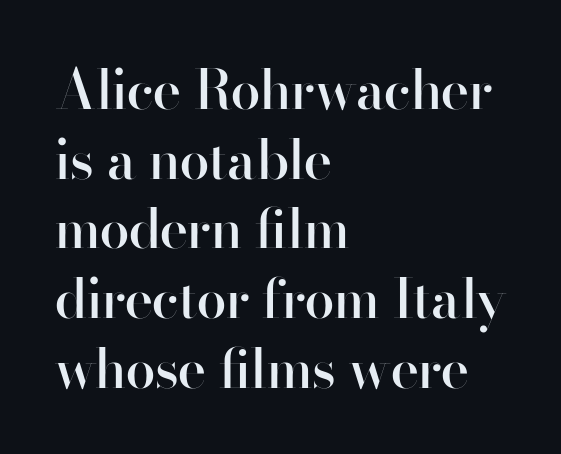
The image shows 54 px semibold sans-serif type, upright; set left-aligned, normal line spacing (1.29x), normal letter spacing, not underlined; high stroke contrast and a small x-height.
